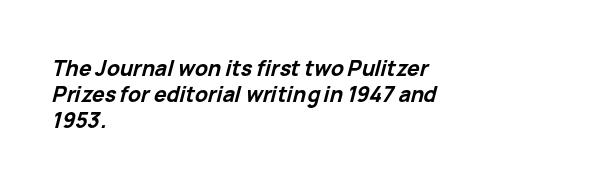
The image shows 21 px bold type, italic (leaning right); set left-aligned, line spacing 1.24x, normal letter spacing, not underlined.
